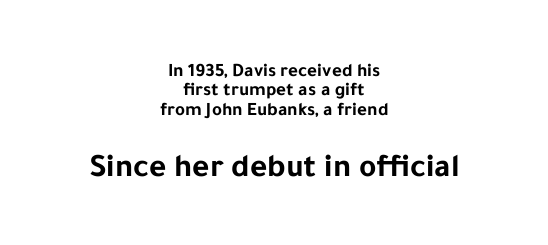
Q: Is the text bold? A: Yes.
Q: Is the text italic (slanted)? A: No, it is upright.
Q: Is the typeface a serif or a sans-serif typeface? A: Sans-serif.
Q: Is the text underlined? A: No.
Q: How is the paragraph aligned? A: Centered.
Q: Is the spacing between letters normal or unusually wide? A: Normal.
Q: Is the spacing between lines tight, normal or loose? A: Tight.
Q: Which block of text is set in a larger size, the first (top) or the second (bottom)? A: The second (bottom) one.
Q: Width (condensed, normal, or wide)? A: Normal.
Q: Stroke contrast? A: Low.
Q: x-height? A: Medium.
Q: Monospaced? A: No.
